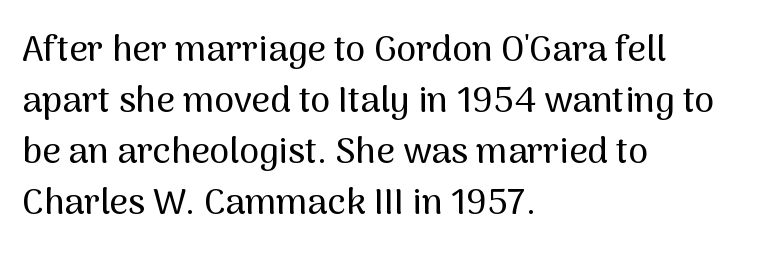
The face used here is a sans, in the tradition of grotesques and geometrics. Lines of text with bare space underneath. Leading: standard. The letters advance in unequal steps, a hallmark of proportional type. The passage is arranged the way most books set body copy — flush left. Does the lettering tilt? It doesn't — this is upright.
